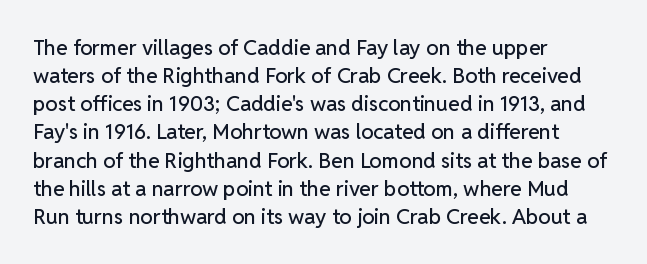
Q: Is the text italic (slanted)? A: No, it is upright.
Q: Is the text underlined? A: No.
Q: How is the paragraph aligned? A: Left-aligned.
Q: Is the spacing between letters normal or unusually wide? A: Normal.
Q: Is the spacing between lines tight, normal or loose? A: Normal.
